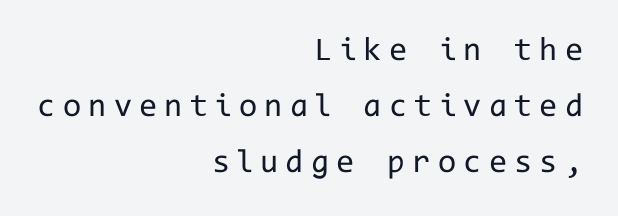
Descender tails drop into unmarked territory. The type family on display is of the sans-serif kind. The text block is weighted toward the right margin, trailing off unevenly leftward. A typesetter would call this leading conventional body-copy spacing. Unbolded letterforms with no extra heft.
